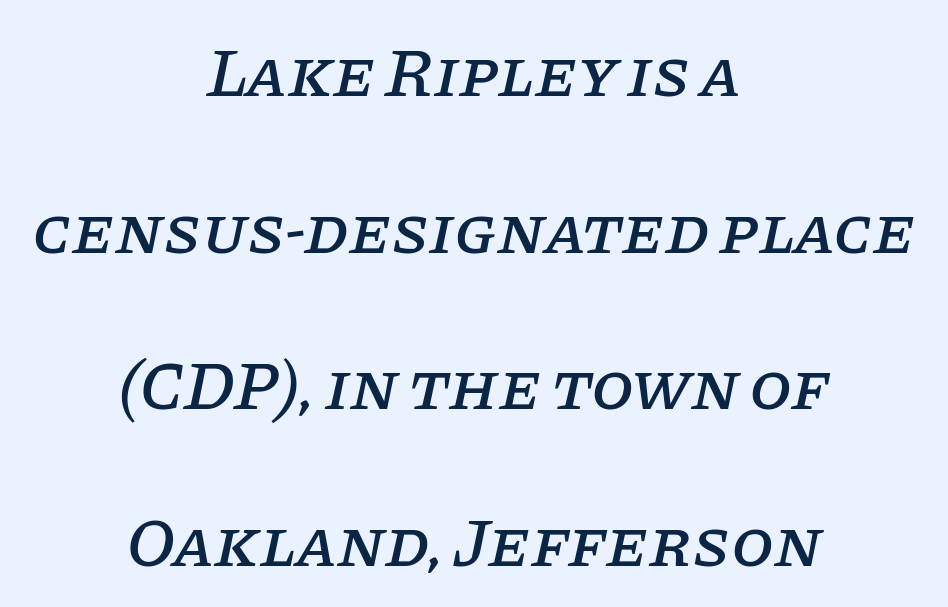
{"serif": "yes", "italic": "yes", "lean": "right", "slant_degrees": 11, "width": "normal", "stroke_contrast": "low", "x_height": "large", "monospaced": "no", "underline": "no", "align": "center", "line_spacing": "loose", "line_spacing_ratio": 2.27, "letter_spacing": "normal", "letter_spacing_em": 0.0, "glyph_px": 69}
